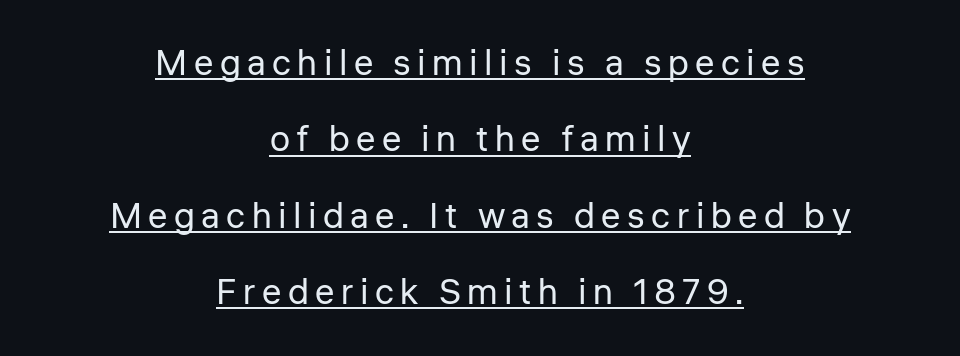
Q: Is the text bold? A: No.
Q: Is the text italic (slanted)? A: No, it is upright.
Q: Is the typeface a serif or a sans-serif typeface? A: Sans-serif.
Q: Is the text underlined? A: Yes.
Q: How is the paragraph aligned? A: Centered.
Q: Is the spacing between lines tight, normal or loose? A: Loose.
Q: Width (condensed, normal, or wide)? A: Normal.
Q: Stroke contrast? A: Low.
Q: x-height? A: Medium.
Q: Monospaced? A: No.
